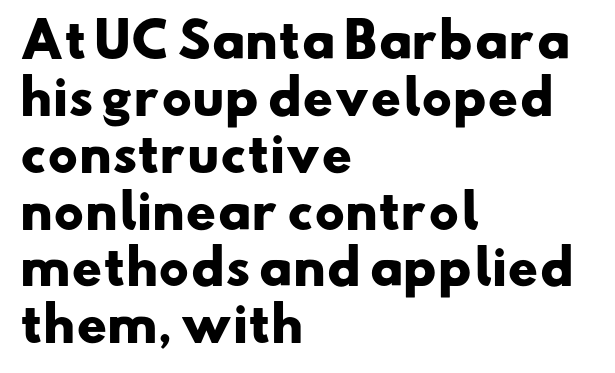
Think of a printed novel: that variable character pitch is what you see here. The glyphs in this specimen are sans serif. The rendering keeps characters at their native spacing. Just letters on the line, the space beneath them empty. I'd describe the lettering as bold — thick and assertive.
